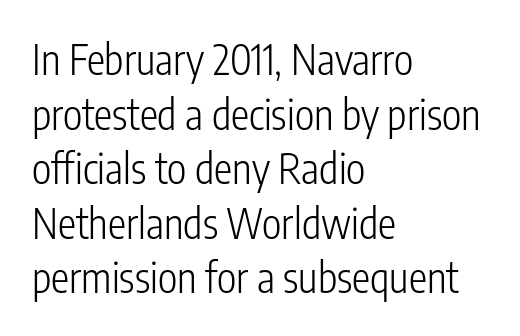
{"serif": "no", "italic": "no", "bold": "no", "weight": "light", "width": "condensed", "stroke_contrast": "low", "x_height": "medium", "monospaced": "no", "underline": "no", "align": "left", "line_spacing": "normal", "line_spacing_ratio": 1.33, "letter_spacing": "normal", "letter_spacing_em": 0.0, "glyph_px": 41}
